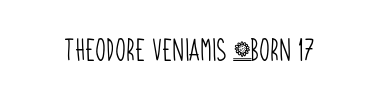
The image shows 22 px text type; set normal letter spacing, not underlined.
